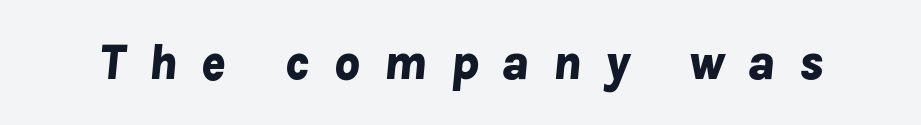
There's an unmistakable incline to the writing here. Plenty of ink on the page — the face is bold. Words float on clear page, feet unadorned. Think of a printed novel: that variable character pitch is what you see here. Caption: expanded tracking, letters set apart.
